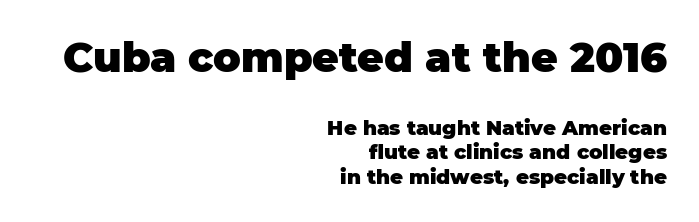
The image shows 41 px heavy sans-serif type, upright; set right-aligned, line spacing 1.22x, normal letter spacing, not underlined; the first (top) block is 2.05x larger; low stroke contrast and a large x-height.
